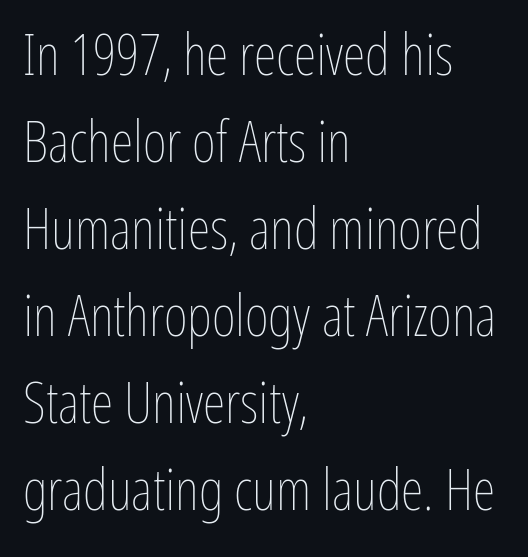
Horizontally, the lines are justified to the leading edge only. This rendering features lettering with no underline. Ascenders rise straight up at ninety degrees. A quiet, ordinary-to-light weight characterises the typeface. The passage shown is typed in a proportional face where columns would drift. Honestly, the row spacing looks completely unremarkable.
